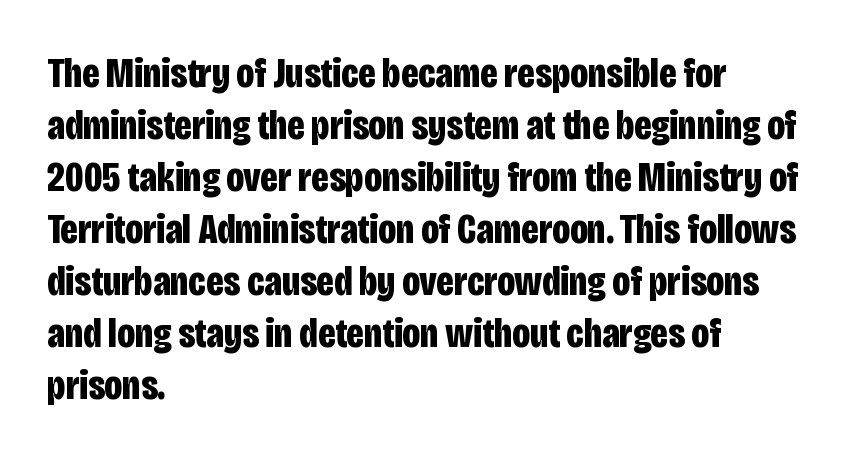
Q: Is the text bold? A: Yes.
Q: Is the text italic (slanted)? A: No, it is upright.
Q: Is the typeface a serif or a sans-serif typeface? A: Sans-serif.
Q: Is the text underlined? A: No.
Q: How is the paragraph aligned? A: Left-aligned.
Q: Is the spacing between letters normal or unusually wide? A: Normal.
Q: Width (condensed, normal, or wide)? A: Condensed.
Q: Stroke contrast? A: Low.
Q: x-height? A: Large.
Q: Monospaced? A: No.
